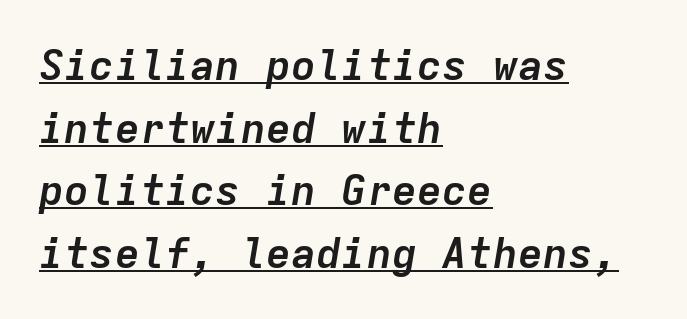
The image shows 42 px semibold type, italic (leaning right), monospaced; set left-aligned, normal line spacing (1.49x), normal letter spacing, underlined; low stroke contrast and a medium x-height.
